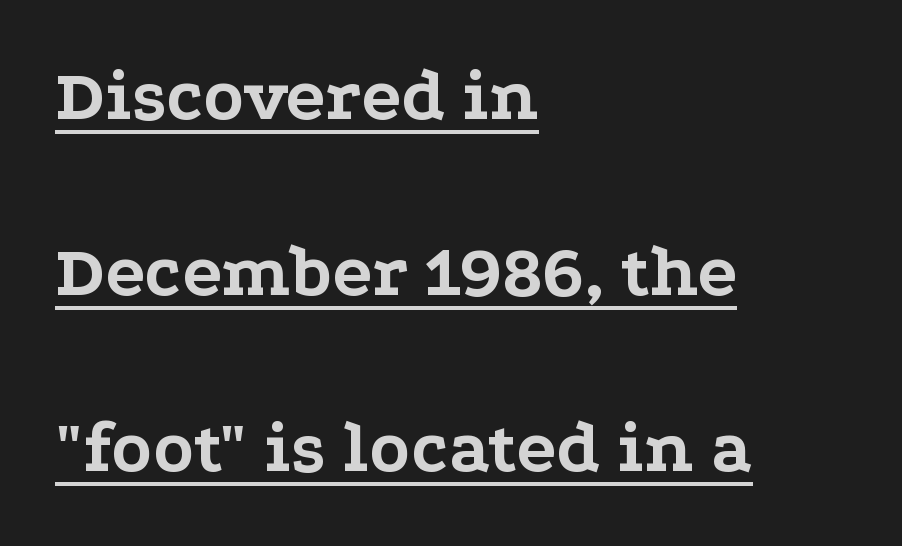
Is there any slant? The stems are plumb. Plenty of ink on the page — the face is bold. How are the letters spaced? Ordinarily, with no added tracking. The paragraph has a hard left edge and a soft right edge. Here the designer chose a conventional face with non-uniform glyph widths. A serif font was chosen for this passage.
